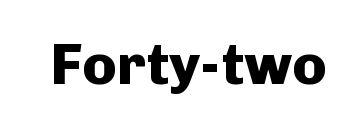
Caption: bold face, heavy strokes. Vertical strokes here are truly vertical. Tracking here is standard; glyphs follow each other at the usual distance. These lines are rendered in a variable-pitch font. Descender tails drop into unmarked territory. These lines are composed in type without serifs.
